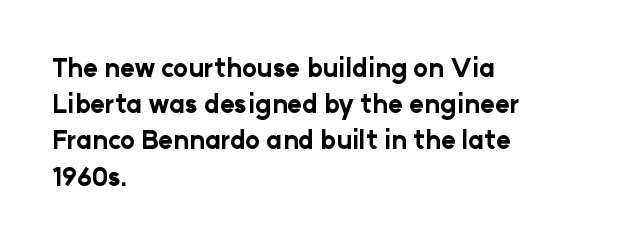
Q: Is the text bold? A: Yes.
Q: Is the text italic (slanted)? A: No, it is upright.
Q: Is the text underlined? A: No.
Q: How is the paragraph aligned? A: Left-aligned.
Q: Is the spacing between letters normal or unusually wide? A: Normal.
Q: Is the spacing between lines tight, normal or loose? A: Normal.
